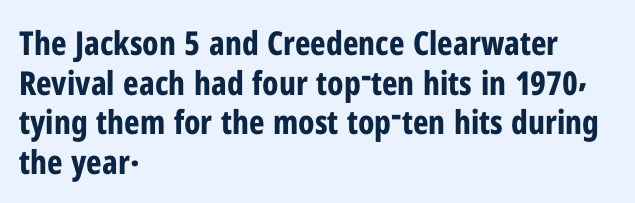
Q: Is the text bold? A: Yes.
Q: Is the text italic (slanted)? A: No, it is upright.
Q: Is the typeface a serif or a sans-serif typeface? A: Sans-serif.
Q: Is the text underlined? A: No.
Q: How is the paragraph aligned? A: Left-aligned.
Q: Is the spacing between letters normal or unusually wide? A: Normal.
Q: Width (condensed, normal, or wide)? A: Condensed.
Q: Stroke contrast? A: Low.
Q: x-height? A: Medium.
Q: Monospaced? A: No.
